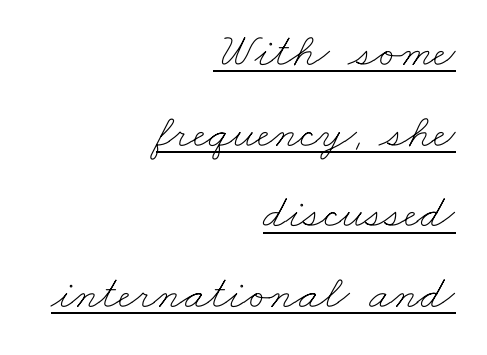
Q: Is the text bold? A: No.
Q: Is the text underlined? A: Yes.
Q: How is the paragraph aligned? A: Right-aligned.
Q: Is the spacing between letters normal or unusually wide? A: Normal.
Q: Is the spacing between lines tight, normal or loose? A: Normal.
Q: Width (condensed, normal, or wide)? A: Wide.
Q: Stroke contrast? A: Low.
Q: x-height? A: Small.
Q: Monospaced? A: No.
